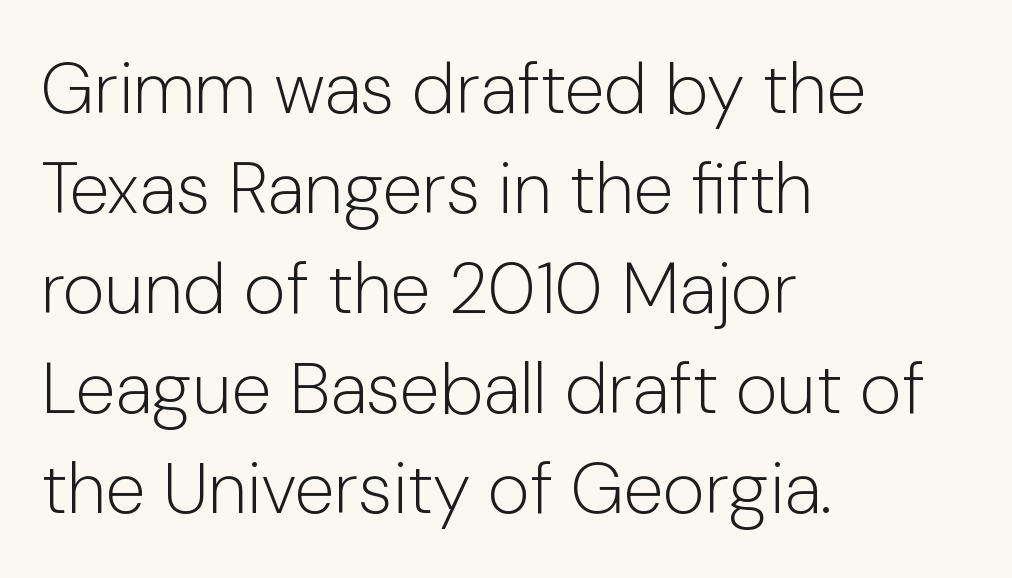
{"serif": "no", "italic": "no", "bold": "no", "weight": "light", "width": "normal", "stroke_contrast": "low", "x_height": "medium", "monospaced": "no", "underline": "no", "align": "left", "line_spacing": "normal", "line_spacing_ratio": 1.39, "letter_spacing": "normal", "letter_spacing_em": 0.0, "glyph_px": 72}
